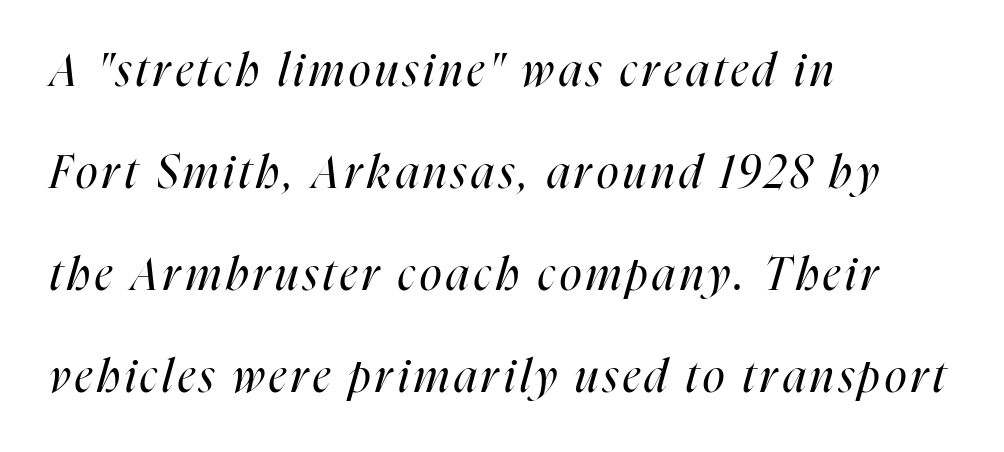
The image shows 45 px regular-weight, condensed type, italic (leaning right); set left-aligned, loose line spacing (2.27x), not underlined; high stroke contrast and a medium x-height.
